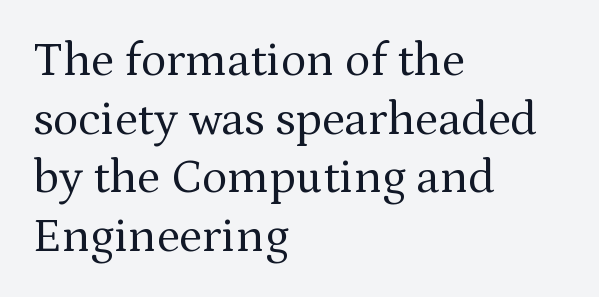
The image shows 48 px regular-weight serif type, upright; set left-aligned, line spacing 1.22x, normal letter spacing, not underlined; medium stroke contrast and a medium x-height.
